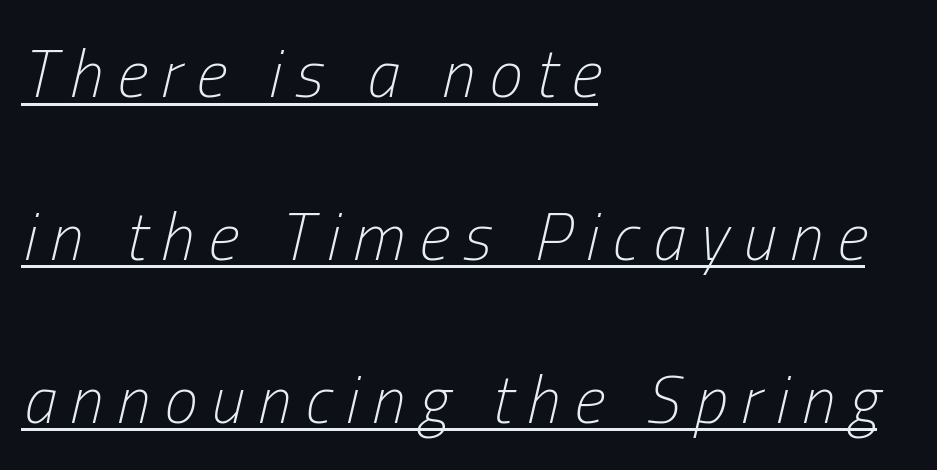
The image shows 67 px light, condensed type, italic (leaning right); set left-aligned, loose line spacing (2.43x), unusually wide letter spacing (+0.21 em), underlined; low stroke contrast and a medium x-height.
